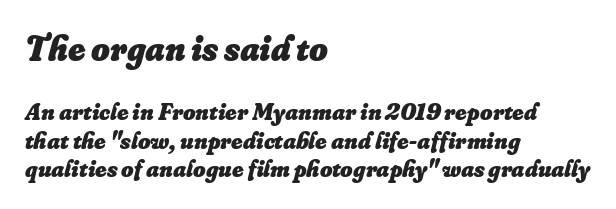
The image shows 36 px heavy type, italic (leaning right); set left-aligned, line spacing 1.18x, normal letter spacing, not underlined; the first (top) block is 1.5x larger; low stroke contrast and a small x-height.
